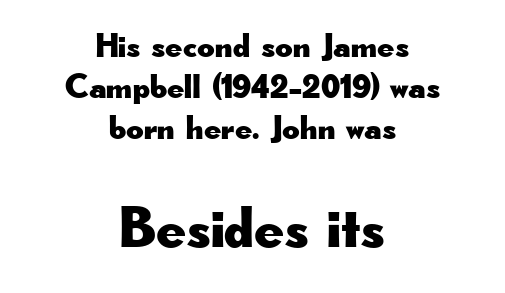
The image shows 59 px wide sans-serif type, upright; set centered, line spacing 1.21x, normal letter spacing, not underlined; the second (bottom) block is 1.74x larger; low stroke contrast and a small x-height.
